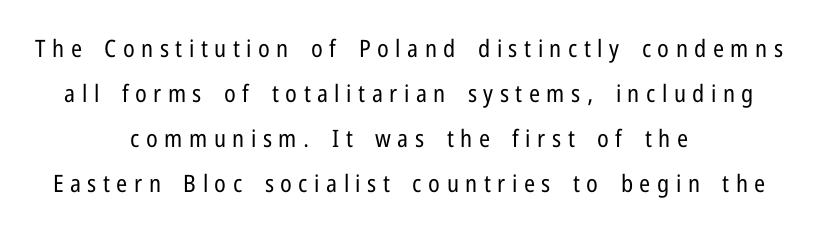
{"italic": "no", "bold": "no", "underline": "no", "align": "center", "line_spacing_ratio": 1.87, "letter_spacing": "wide", "letter_spacing_em": 0.27, "glyph_px": 24}
